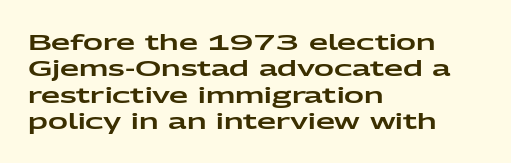
The image shows 22 px text type, upright; set left-aligned, line spacing 1.2x, normal letter spacing, not underlined.
